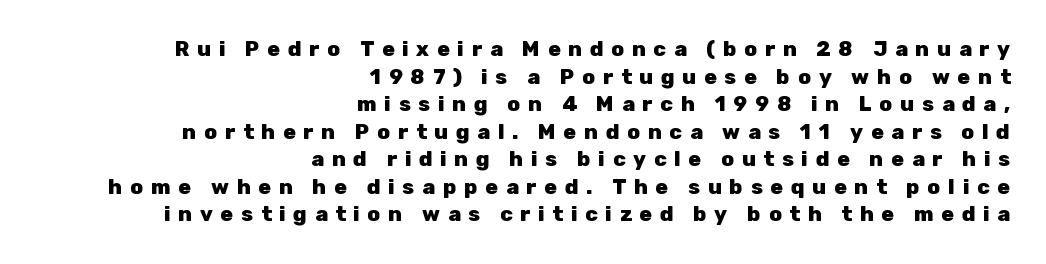
{"italic": "no", "bold": "yes", "underline": "no", "align": "right", "line_spacing": "normal", "line_spacing_ratio": 1.31, "letter_spacing": "wide", "letter_spacing_em": 0.37, "glyph_px": 21}
